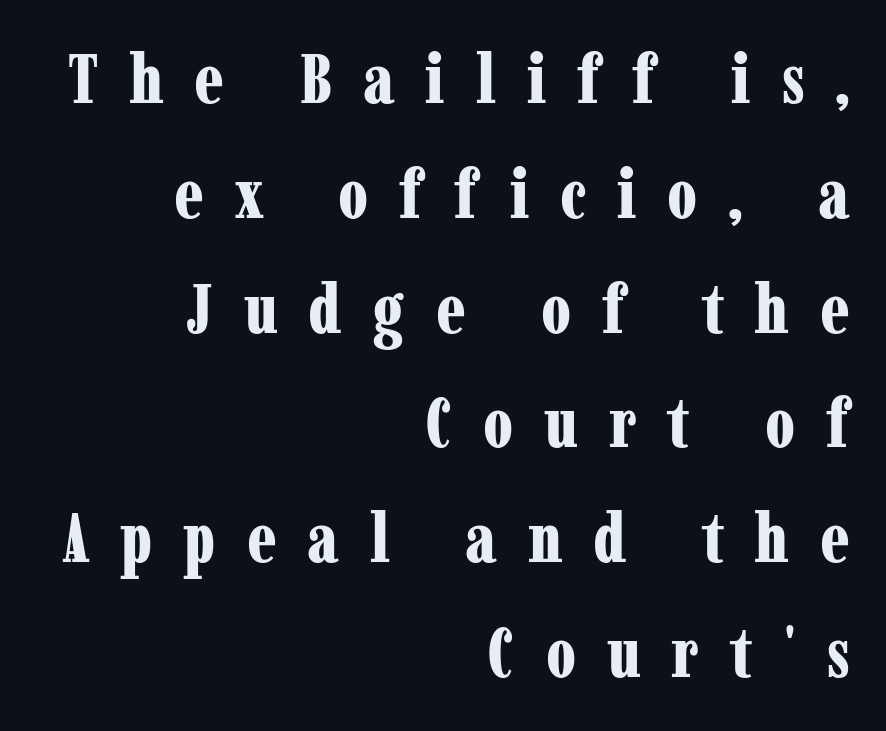
The image shows 70 px bold, condensed serif type, upright; set right-aligned, normal line spacing (1.64x), unusually wide letter spacing (+0.44 em), not underlined; low stroke contrast and a medium x-height.
